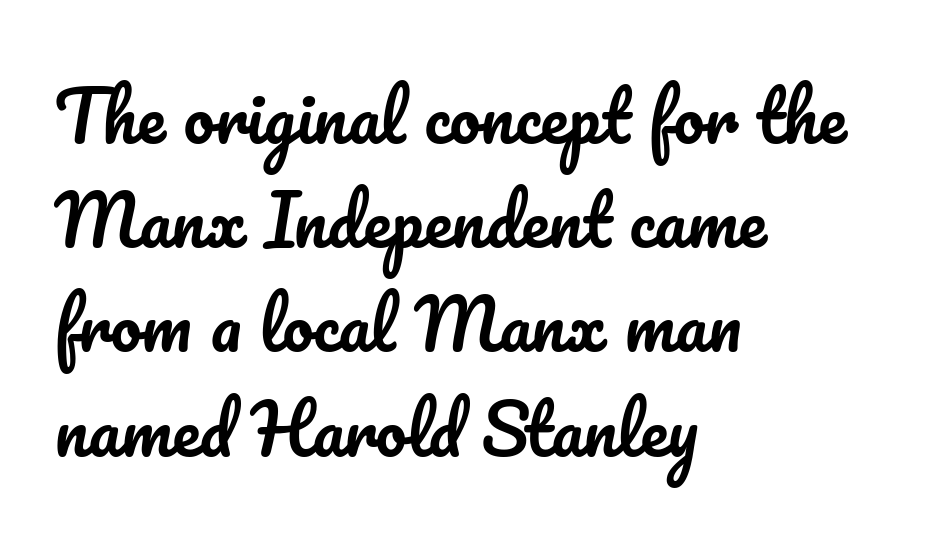
The image shows 69 px text type; set left-aligned, normal line spacing (1.51x), normal letter spacing, not underlined; low stroke contrast and a small x-height.
